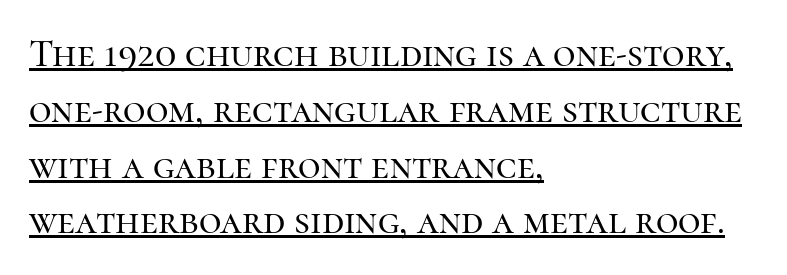
The letters stand straight up with perfectly vertical stems. The lettering is marked with a stroke running underneath it. The passage shown has conventional tracking throughout. Do the characters align in a grid? No, the font is proportional.
